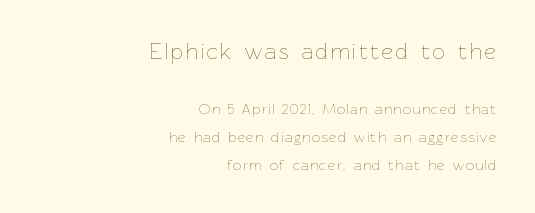
The rendering anchors every line to the right-hand side. Bigger letters appear in the top chunk; the bottom chunk is reduced. Plain, unruled lines of type. Baseline-to-baseline distance is far greater than the letter height. Is the stroke heavy? The answer is a plain regular-or-lighter. Italic: no, the glyphs are upright roman.
